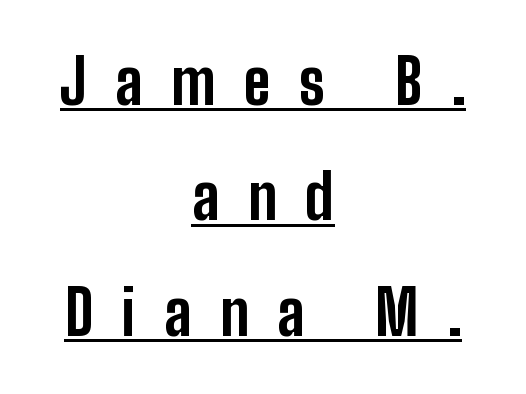
{"serif": "no", "italic": "no", "bold": "yes", "weight": "bold", "width": "condensed", "stroke_contrast": "low", "x_height": "medium", "monospaced": "no", "underline": "yes", "align": "center", "line_spacing_ratio": 1.86, "letter_spacing": "wide", "letter_spacing_em": 0.46, "glyph_px": 62}
